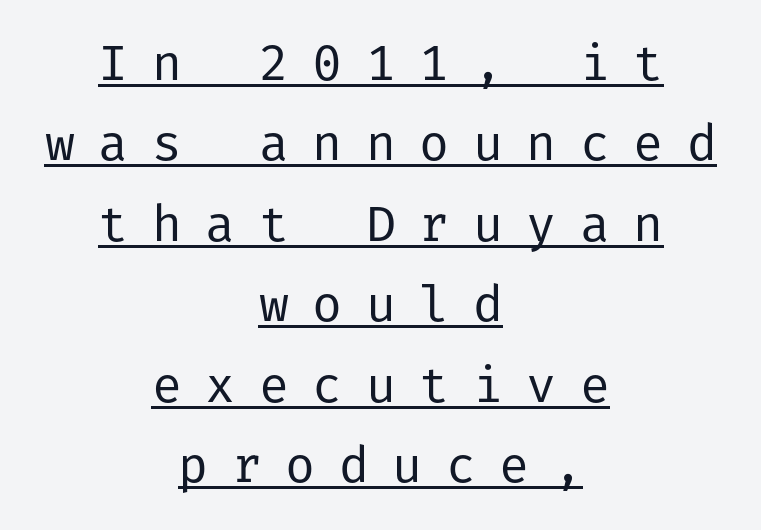
Q: Is the text bold? A: No.
Q: Is the text italic (slanted)? A: No, it is upright.
Q: Is the typeface a serif or a sans-serif typeface? A: Sans-serif.
Q: Is the text underlined? A: Yes.
Q: How is the paragraph aligned? A: Centered.
Q: Is the spacing between letters normal or unusually wide? A: Unusually wide.
Q: Is the spacing between lines tight, normal or loose? A: Normal.
Q: Width (condensed, normal, or wide)? A: Normal.
Q: Stroke contrast? A: Low.
Q: x-height? A: Medium.
